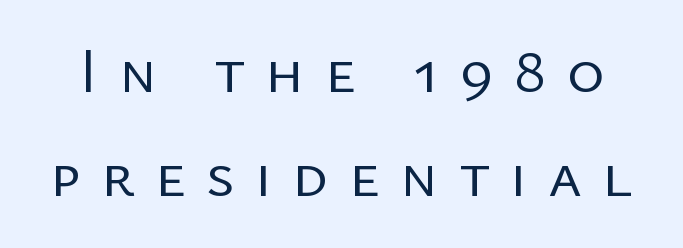
{"serif": "no", "italic": "no", "bold": "no", "weight": "regular", "width": "normal", "stroke_contrast": "low", "x_height": "medium", "monospaced": "no", "underline": "no", "line_spacing": "normal", "line_spacing_ratio": 1.62, "letter_spacing": "wide", "letter_spacing_em": 0.32, "glyph_px": 64}
